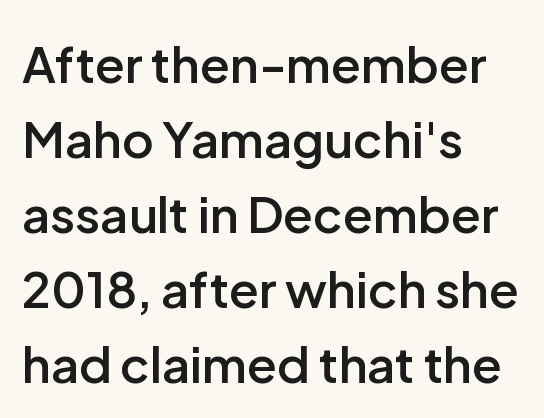
The image shows 49 px semibold sans-serif type, upright; set left-aligned, normal line spacing (1.53x), normal letter spacing, not underlined; low stroke contrast and a medium x-height.
